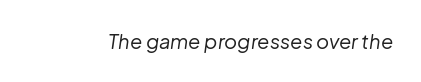
Q: Is the text bold? A: No.
Q: Is the text italic (slanted)? A: Yes, it leans right by about 8 degrees.
Q: Is the text underlined? A: No.
Q: Is the spacing between letters normal or unusually wide? A: Normal.
